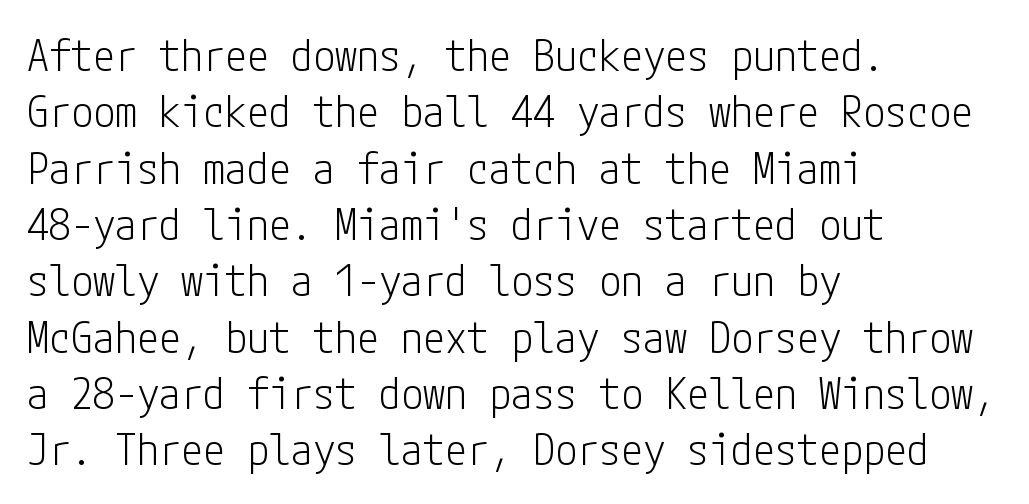
Q: Is the text bold? A: No.
Q: Is the text italic (slanted)? A: No, it is upright.
Q: Is the typeface a serif or a sans-serif typeface? A: Sans-serif.
Q: Is the text underlined? A: No.
Q: How is the paragraph aligned? A: Left-aligned.
Q: Is the spacing between letters normal or unusually wide? A: Normal.
Q: Is the spacing between lines tight, normal or loose? A: Normal.
Q: Width (condensed, normal, or wide)? A: Condensed.
Q: Stroke contrast? A: Low.
Q: x-height? A: Medium.
